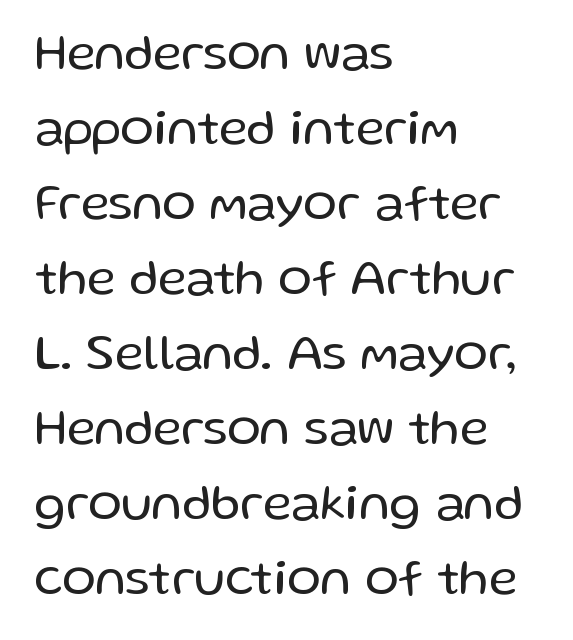
The image shows 50 px regular-weight sans-serif type, upright; set left-aligned, normal line spacing (1.5x), normal letter spacing, not underlined; low stroke contrast and a medium x-height.
